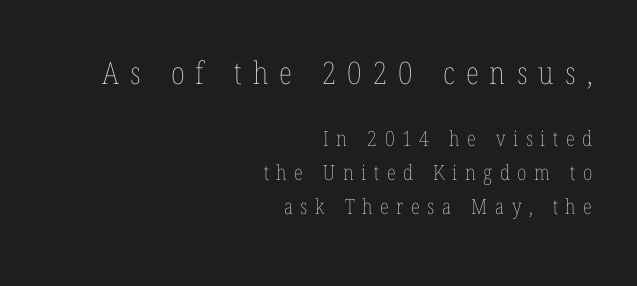
The image shows 31 px thin, condensed type, upright; set right-aligned, normal line spacing (1.6x), unusually wide letter spacing (+0.36 em), not underlined; the first (top) block is 1.48x larger; low stroke contrast and a medium x-height.
